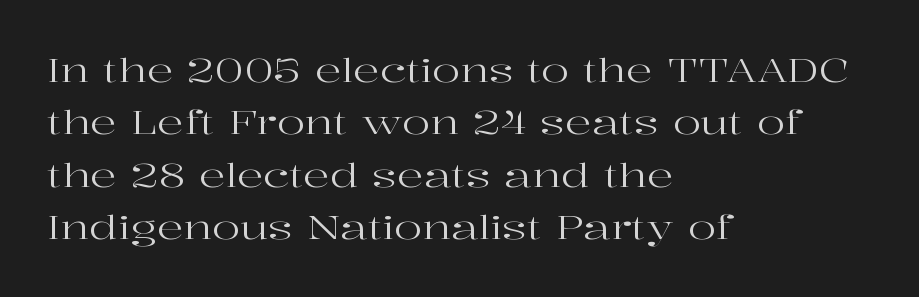
Q: Is the text bold? A: No.
Q: Is the text italic (slanted)? A: No, it is upright.
Q: Is the typeface a serif or a sans-serif typeface? A: Serif.
Q: Is the text underlined? A: No.
Q: How is the paragraph aligned? A: Left-aligned.
Q: Is the spacing between letters normal or unusually wide? A: Normal.
Q: Is the spacing between lines tight, normal or loose? A: Normal.
Q: Width (condensed, normal, or wide)? A: Wide.
Q: Stroke contrast? A: High.
Q: x-height? A: Medium.
Q: Monospaced? A: No.
